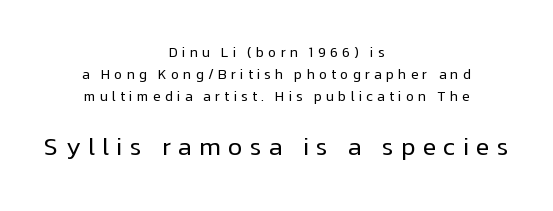
The image shows 25 px text type, upright; set centered, normal line spacing (1.58x), unusually wide letter spacing (+0.29 em), not underlined; the second (bottom) block is 1.79x larger.
